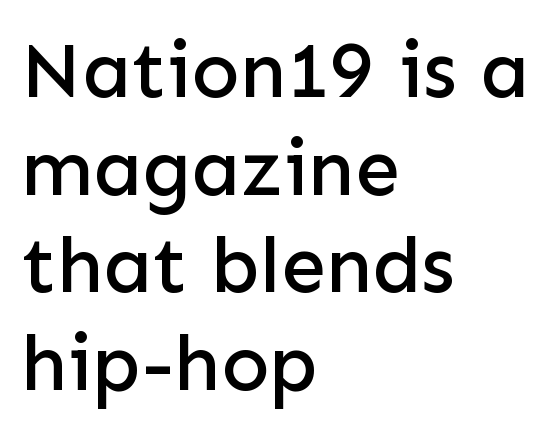
The image shows 80 px sans-serif type, upright; set left-aligned, line spacing 1.22x, normal letter spacing, not underlined; low stroke contrast and a medium x-height.
